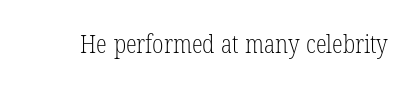
Ink coverage per letter is moderate at most. Check the space under the baseline: it is left empty. Nobody touched the tracking dial on this one.
